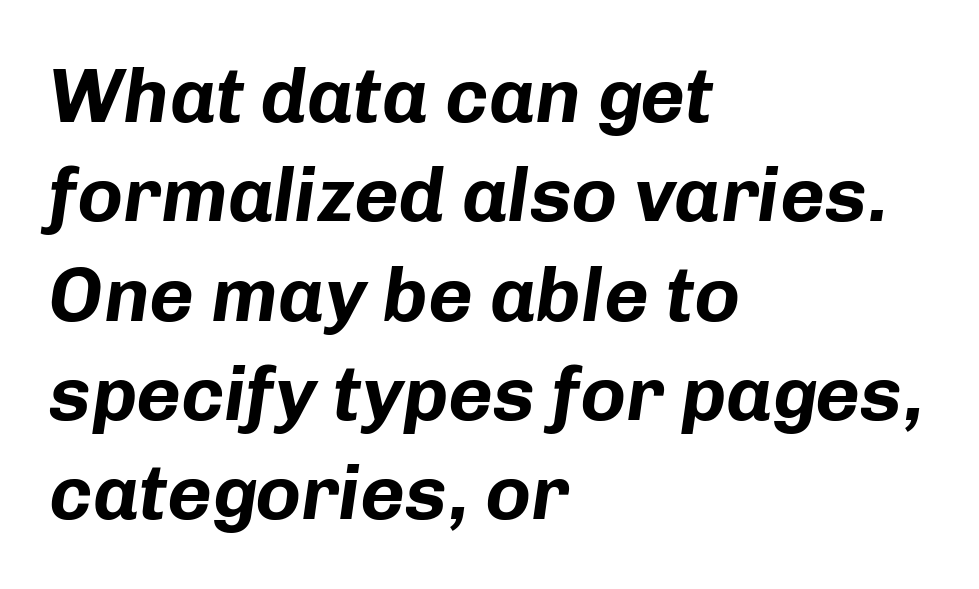
The image shows 77 px bold type, italic (leaning right); set left-aligned, normal line spacing (1.29x), normal letter spacing, not underlined; low stroke contrast and a medium x-height.
